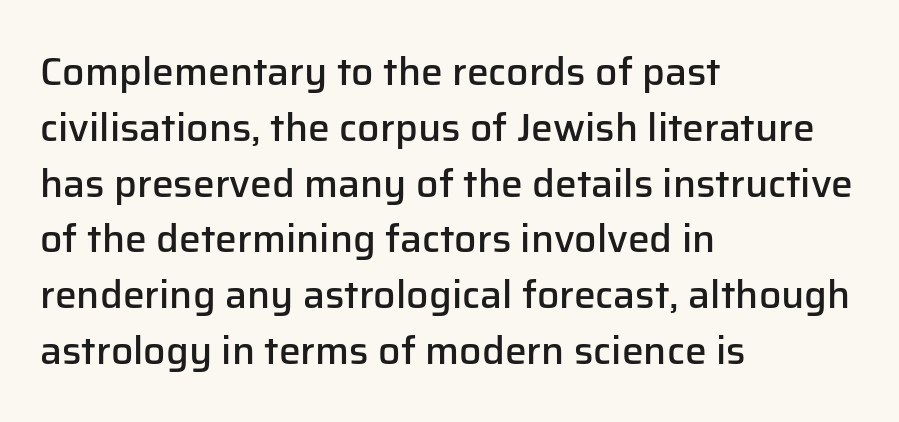
Q: Is the text bold? A: Semi-bold.
Q: Is the text italic (slanted)? A: No, it is upright.
Q: Is the typeface a serif or a sans-serif typeface? A: Sans-serif.
Q: Is the text underlined? A: No.
Q: How is the paragraph aligned? A: Left-aligned.
Q: Is the spacing between letters normal or unusually wide? A: Normal.
Q: Is the spacing between lines tight, normal or loose? A: Normal.
Q: Width (condensed, normal, or wide)? A: Normal.
Q: Stroke contrast? A: Low.
Q: x-height? A: Medium.
Q: Monospaced? A: No.
